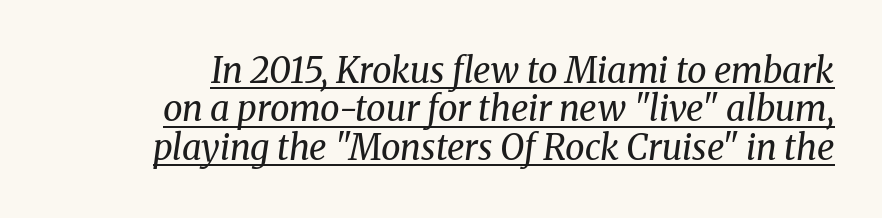
The image shows 35 px regular-weight serif type, italic (leaning right); set tight line spacing (1.1x), normal letter spacing, underlined; medium stroke contrast and a medium x-height.
